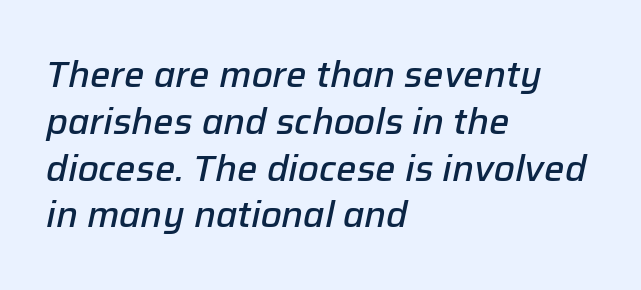
The specimen reads as italic at a glance. Line spacing here is normal. Just letters on the line, the space beneath them empty. Proportional: the letters do not fall into vertical columns. How heavy is the stroke? Medium-heavy — a semibold, shy of bold. Which margin do the lines hug? The left one — the right edge is uneven.
